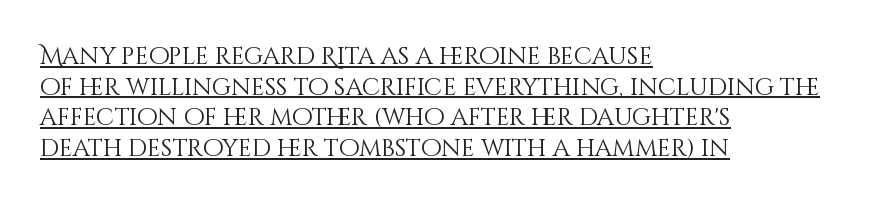
The image shows 24 px text type, upright; set left-aligned, normal line spacing (1.28x), normal letter spacing, underlined.
